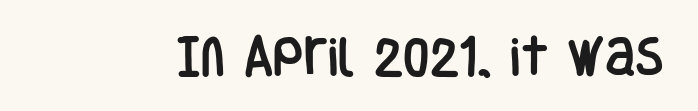
Q: Is the text italic (slanted)? A: No, it is upright.
Q: Is the typeface a serif or a sans-serif typeface? A: Sans-serif.
Q: Is the text underlined? A: No.
Q: Is the spacing between letters normal or unusually wide? A: Normal.
Q: Width (condensed, normal, or wide)? A: Condensed.
Q: Stroke contrast? A: Low.
Q: x-height? A: Large.
Q: Monospaced? A: No.
